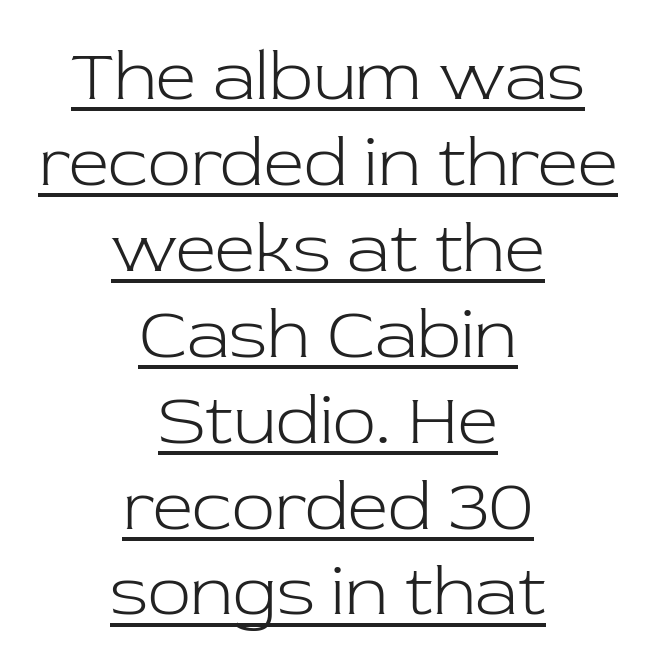
The image shows 71 px light serif type, upright; set centered, line spacing 1.21x, normal letter spacing, underlined; low stroke contrast and a medium x-height.
